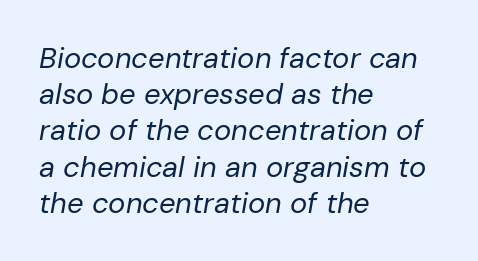
The image shows 29 px regular-weight type, italic (leaning right); set left-aligned, normal line spacing (1.25x), normal letter spacing, not underlined; low stroke contrast and a medium x-height.
